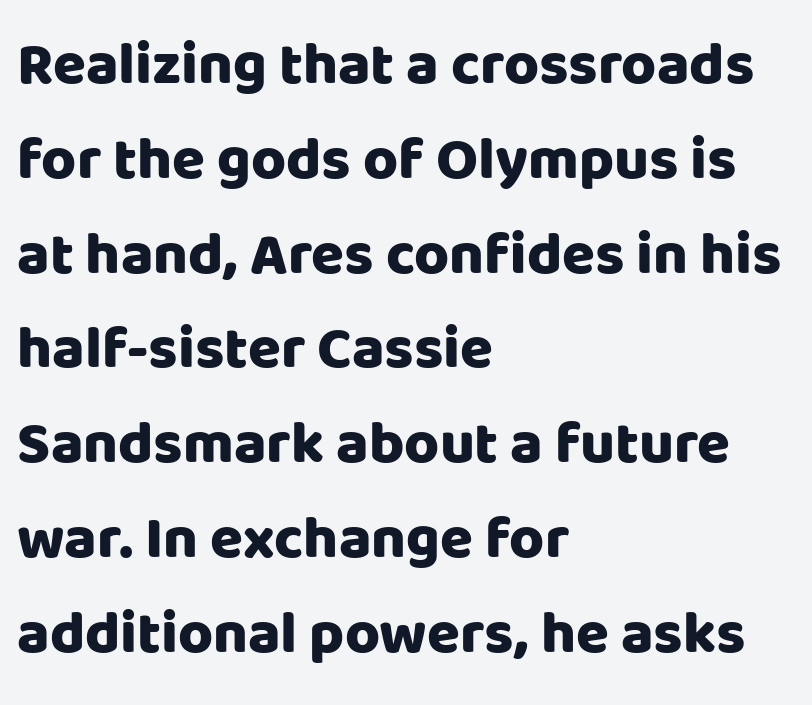
The image shows 60 px heavy sans-serif type, upright; set left-aligned, normal line spacing (1.58x), normal letter spacing, not underlined; low stroke contrast and a large x-height.
